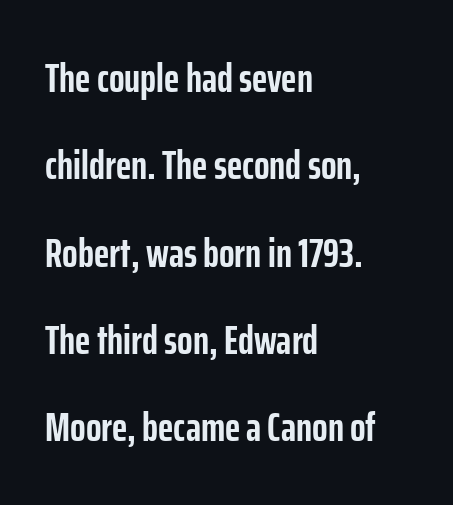
The designer went with a sans here, leaving each stem footless. You could fit nearly another row in the gap between these rows. The face used here is proportionally spaced, like ordinary book or web type. The lettering holds an erect, upright posture throughout. Teacher's note: observe the even left margin — that is flush-left alignment.
